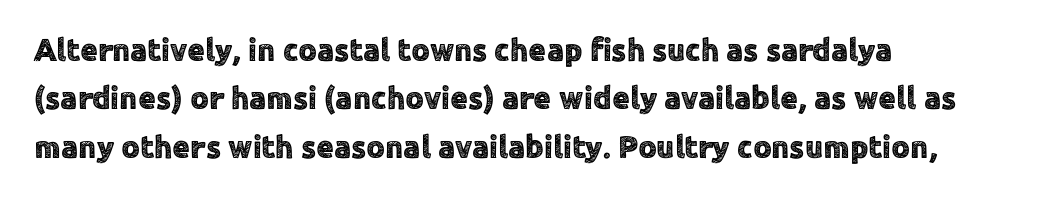
The image shows 32 px sans-serif type, upright; set left-aligned, normal line spacing (1.51x), normal letter spacing, not underlined; a medium x-height.
